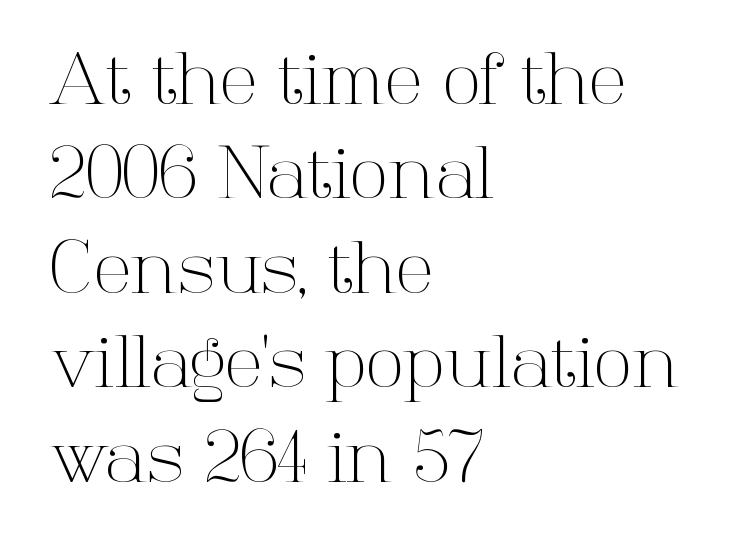
The image shows 71 px light serif type, upright; set left-aligned, normal line spacing (1.33x), normal letter spacing, not underlined; high stroke contrast and a medium x-height.
